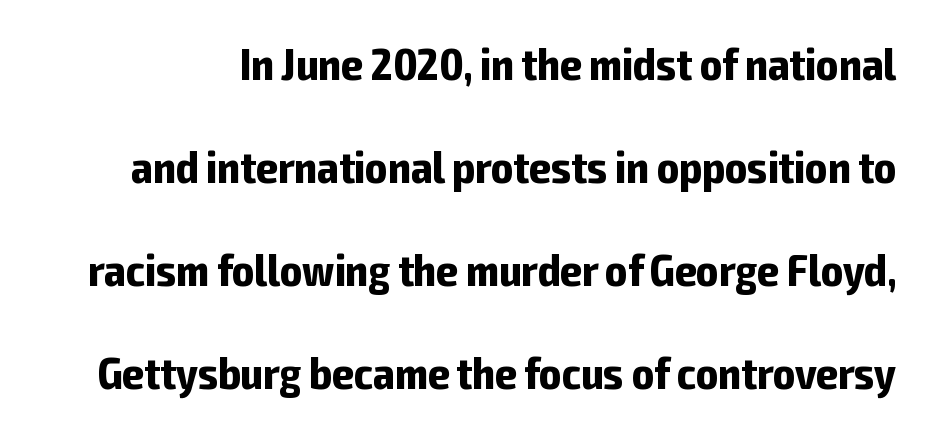
Q: Is the text bold? A: Yes.
Q: Is the text italic (slanted)? A: No, it is upright.
Q: Is the typeface a serif or a sans-serif typeface? A: Sans-serif.
Q: Is the text underlined? A: No.
Q: Is the spacing between letters normal or unusually wide? A: Normal.
Q: Is the spacing between lines tight, normal or loose? A: Loose.
Q: Width (condensed, normal, or wide)? A: Condensed.
Q: Stroke contrast? A: Low.
Q: x-height? A: Medium.
Q: Monospaced? A: No.
